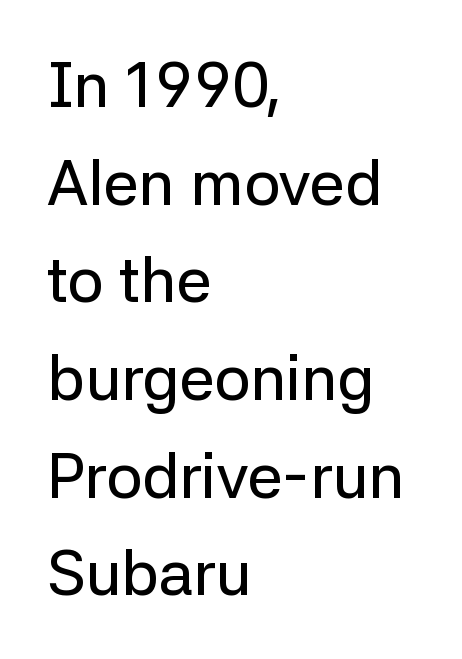
{"serif": "no", "italic": "no", "width": "normal", "stroke_contrast": "low", "x_height": "medium", "monospaced": "no", "underline": "no", "align": "left", "line_spacing": "normal", "line_spacing_ratio": 1.55, "letter_spacing": "normal", "letter_spacing_em": 0.0, "glyph_px": 63}
